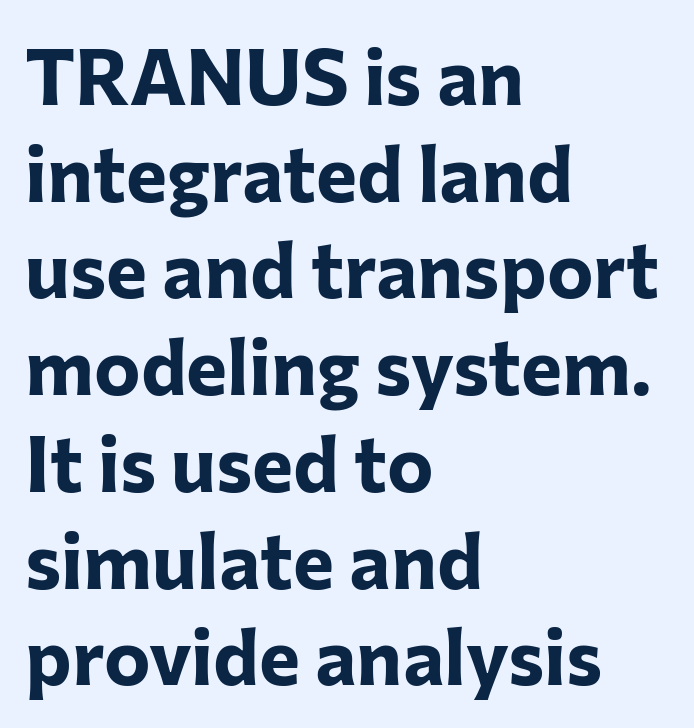
Q: Is the text bold? A: Yes.
Q: Is the text italic (slanted)? A: No, it is upright.
Q: Is the typeface a serif or a sans-serif typeface? A: Sans-serif.
Q: Is the text underlined? A: No.
Q: How is the paragraph aligned? A: Left-aligned.
Q: Is the spacing between letters normal or unusually wide? A: Normal.
Q: Width (condensed, normal, or wide)? A: Normal.
Q: Stroke contrast? A: Low.
Q: x-height? A: Medium.
Q: Monospaced? A: No.
